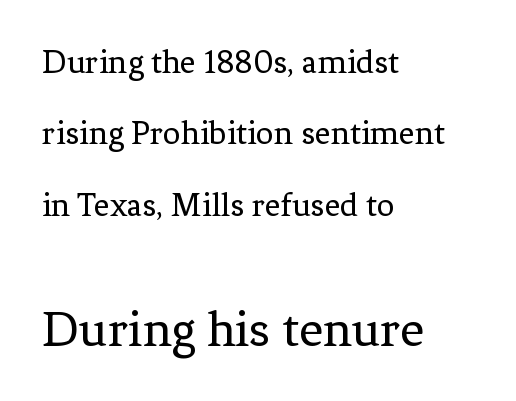
The image shows 53 px regular-weight serif type, upright; set left-aligned, loose line spacing (2.04x), normal letter spacing, not underlined; the second (bottom) block is 1.51x larger; low stroke contrast and a medium x-height.
